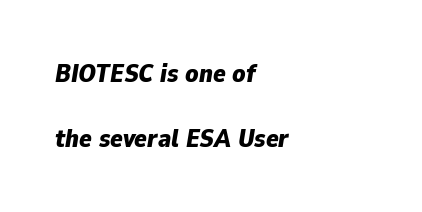
Nobody drew a line under any word here. This rendering leaves character spacing at its baseline value. You can tell it's italic because the verticals aren't actually vertical. The characters look thick and weighty, a clear bold.
